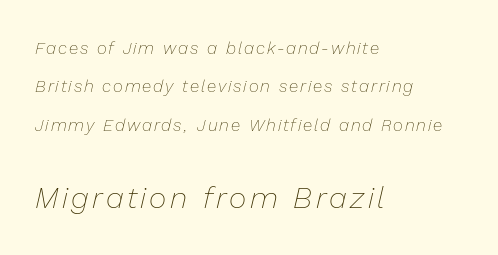
{"italic": "yes", "lean": "right", "slant_degrees": 13, "bold": "no", "weight": "thin", "width": "normal", "stroke_contrast": "low", "x_height": "medium", "monospaced": "no", "underline": "no", "align": "left", "line_spacing": "loose", "line_spacing_ratio": 2.26, "larger_block": "second", "size_ratio": 1.76, "glyph_px": 30}
